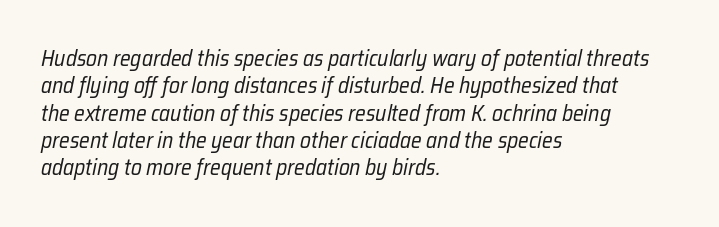
The image shows 22 px text type, italic (leaning right); set left-aligned, line spacing 1.24x, normal letter spacing, not underlined.
